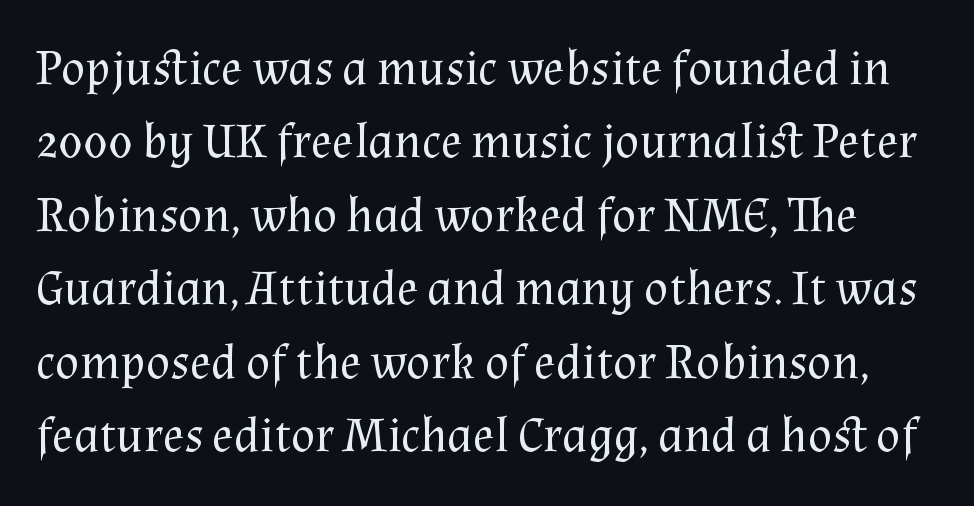
{"italic": "no", "bold": "no", "weight": "regular", "width": "normal", "stroke_contrast": "medium", "x_height": "medium", "monospaced": "no", "underline": "no", "line_spacing": "normal", "line_spacing_ratio": 1.47, "letter_spacing": "normal", "letter_spacing_em": 0.0, "glyph_px": 50}
